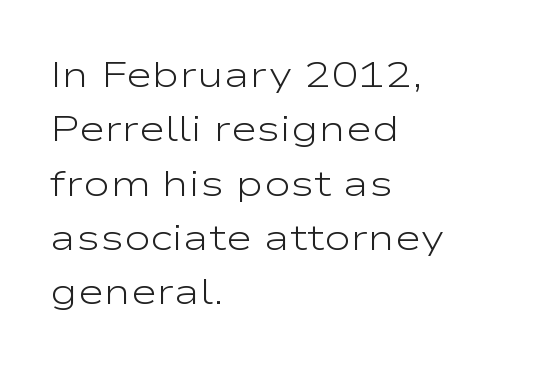
{"serif": "no", "italic": "no", "bold": "no", "weight": "light", "width": "wide", "stroke_contrast": "low", "x_height": "medium", "monospaced": "no", "underline": "no", "align": "left", "line_spacing": "normal", "line_spacing_ratio": 1.51, "letter_spacing": "normal", "letter_spacing_em": 0.0, "glyph_px": 36}
